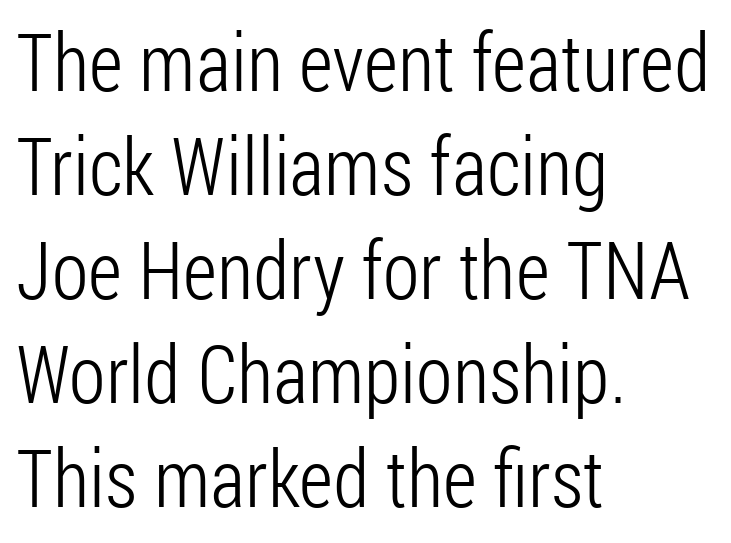
{"serif": "no", "italic": "no", "bold": "no", "weight": "light", "width": "condensed", "stroke_contrast": "low", "x_height": "medium", "monospaced": "no", "underline": "no", "align": "left", "line_spacing": "normal", "line_spacing_ratio": 1.3, "letter_spacing": "normal", "letter_spacing_em": 0.0, "glyph_px": 80}
